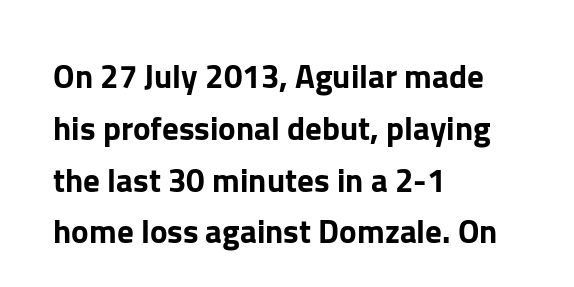
The image shows 33 px sans-serif type, upright; set left-aligned, normal line spacing (1.57x), normal letter spacing, not underlined; low stroke contrast and a medium x-height.
